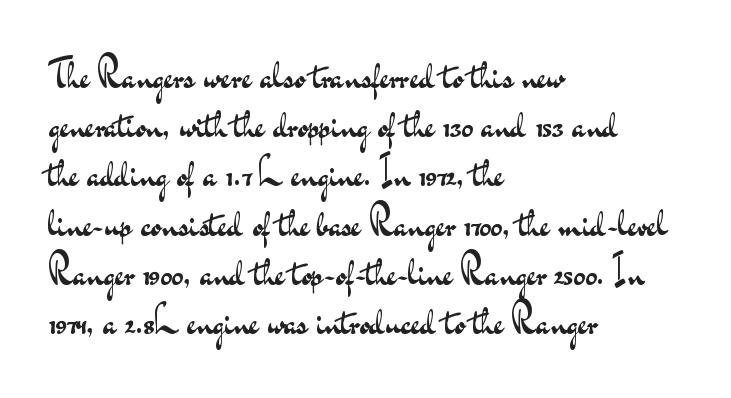
Q: Is the text bold? A: No.
Q: Is the text italic (slanted)? A: Yes.
Q: Is the typeface a serif or a sans-serif typeface? A: Sans-serif.
Q: Is the text underlined? A: No.
Q: How is the paragraph aligned? A: Left-aligned.
Q: Is the spacing between letters normal or unusually wide? A: Normal.
Q: Is the spacing between lines tight, normal or loose? A: Normal.
Q: Width (condensed, normal, or wide)? A: Wide.
Q: Stroke contrast? A: Medium.
Q: x-height? A: Small.
Q: Monospaced? A: No.
